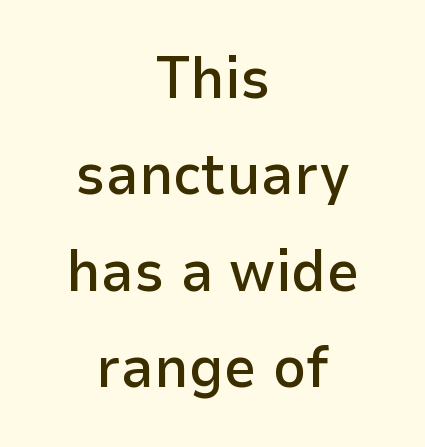
The image shows 58 px semibold sans-serif type, upright; set centered, normal line spacing (1.66x), normal letter spacing, not underlined; low stroke contrast and a medium x-height.
